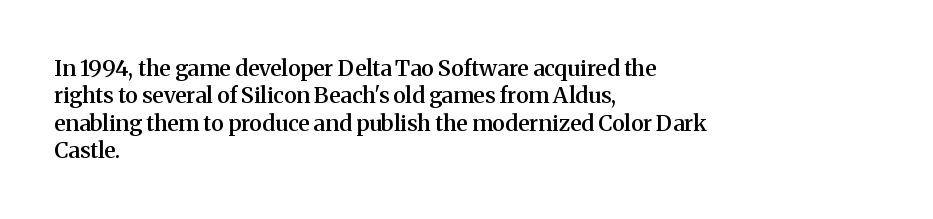
The image shows 22 px text type, upright; set left-aligned, normal line spacing (1.25x), normal letter spacing, not underlined.
